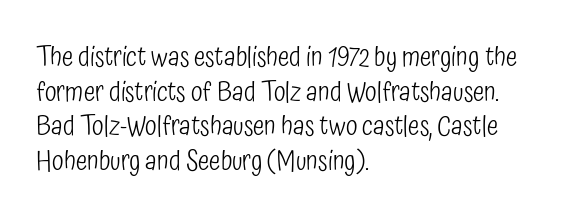
Q: Is the text bold? A: No.
Q: Is the text italic (slanted)? A: No, it is upright.
Q: Is the text underlined? A: No.
Q: How is the paragraph aligned? A: Left-aligned.
Q: Is the spacing between letters normal or unusually wide? A: Normal.
Q: Is the spacing between lines tight, normal or loose? A: Normal.
